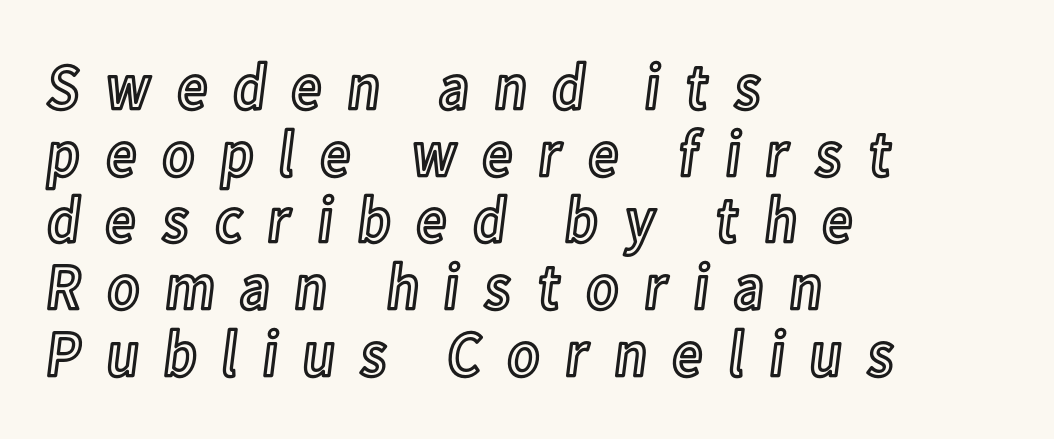
The image shows 66 px condensed type; set left-aligned, tight line spacing (1.01x), unusually wide letter spacing (+0.35 em), not underlined; a medium x-height.
